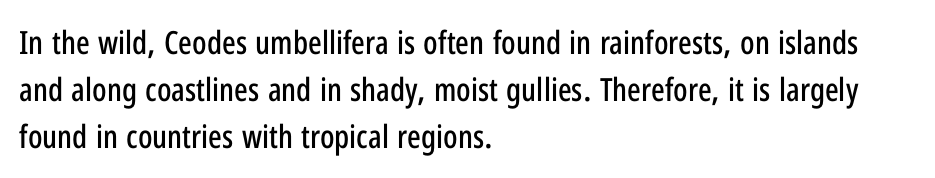
The image shows 32 px condensed sans-serif type, upright; set left-aligned, normal line spacing (1.47x), normal letter spacing, not underlined; low stroke contrast and a medium x-height.
